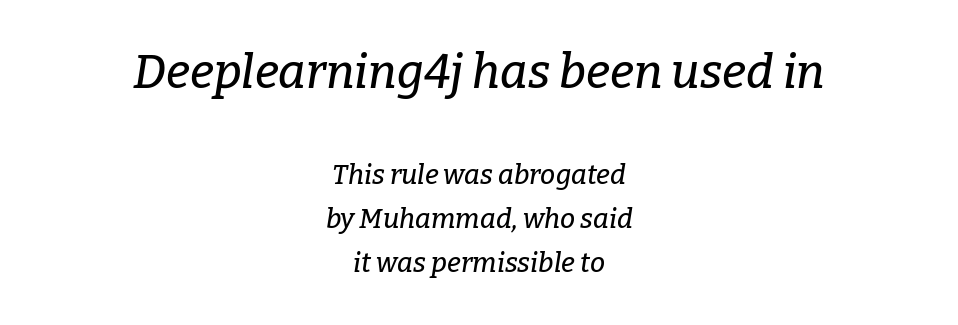
Unlike a clean sans, this face finishes its strokes with serifs. One-word summary of the alignment: center. Spacing verdict: proportional, widths tailored to each character. Compared with typical body copy, the letter spacing here is the same. The passage shown leans; its letterforms are oblique.
